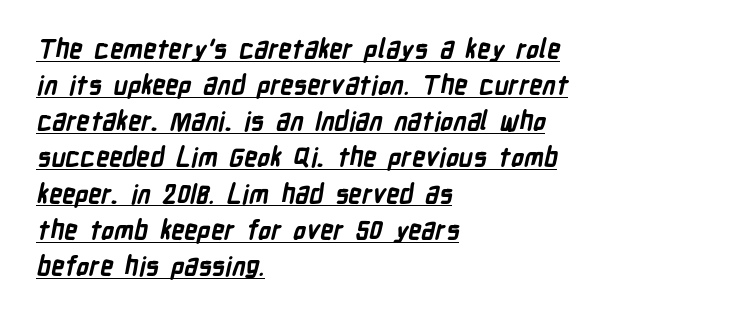
Casual observation: everything's shoved over to the left. The face used here is rendered with its standard letterfit. Is there much room between lines? A standard amount, neither cramped nor airy. Heavy-handed strokes throughout: this text is bold. What decoration does the sample have? An underline.
